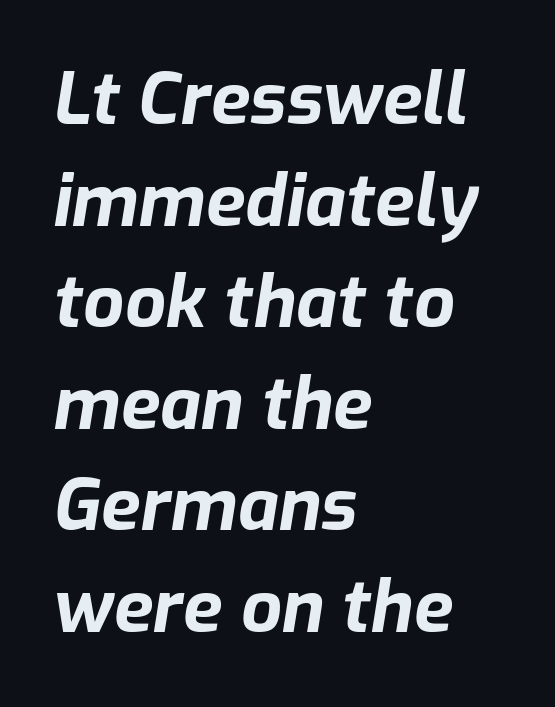
The space between consecutive lines is moderate. Tall strokes in this sample are angled rather than plumb. A clean baseline with only descenders dipping below it. Plenty of ink on the page — the face is bold. Looks like regular typesetting: each glyph gets only the width it needs.
